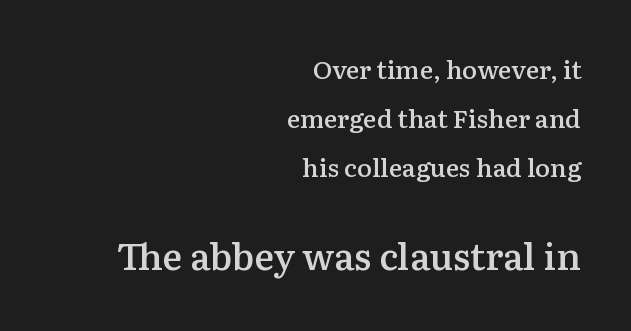
The image shows 37 px semibold serif type, upright; set right-aligned, loose line spacing (1.96x), normal letter spacing, not underlined; the second (bottom) block is 1.48x larger; medium stroke contrast and a medium x-height.
